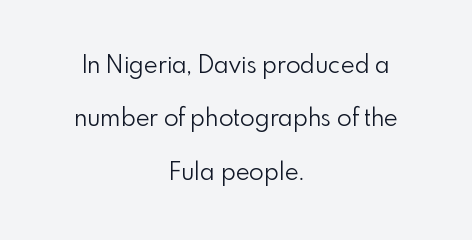
The image shows 24 px text type, upright; set centered, loose line spacing (2.22x), normal letter spacing, not underlined.
